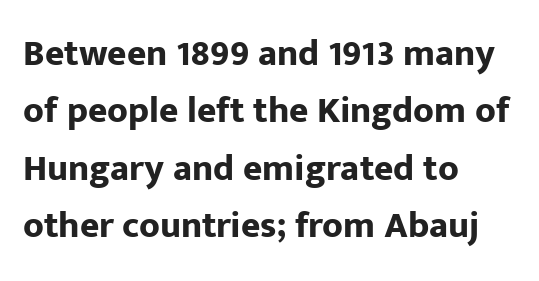
Clear beneath every line of the passage. Proportional: the letters do not fall into vertical columns. How are the letters spaced? Ordinarily, with no added tracking. Does the copy run flush right? No — it runs flush left.
